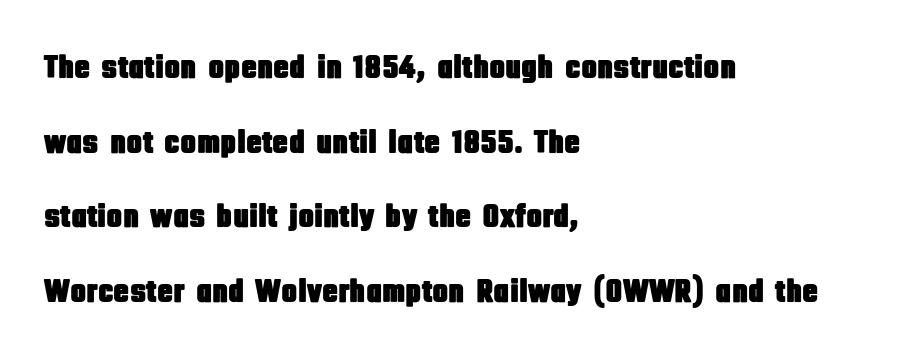
The rendering uses a large line-height, opening up the rows. Beneath every word, the page is bare. These lines were composed using upright roman letters. Line beginnings align vertically; line endings do not. The passage shown is typed in a proportional face where columns would drift.
